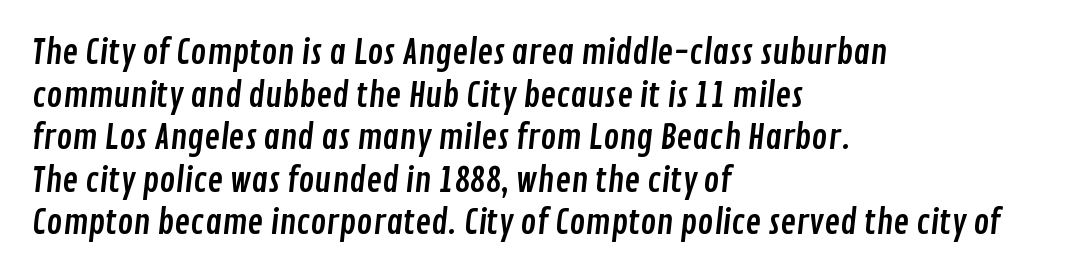
Q: Is the typeface a serif or a sans-serif typeface? A: Sans-serif.
Q: Is the text underlined? A: No.
Q: How is the paragraph aligned? A: Left-aligned.
Q: Is the spacing between letters normal or unusually wide? A: Normal.
Q: Is the spacing between lines tight, normal or loose? A: Normal.
Q: Width (condensed, normal, or wide)? A: Condensed.
Q: Stroke contrast? A: Low.
Q: x-height? A: Medium.
Q: Monospaced? A: No.
